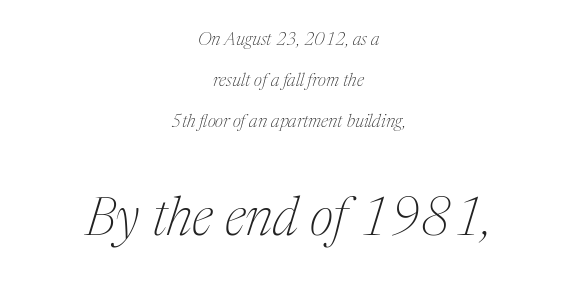
The image shows 53 px thin serif type, italic (leaning right); set centered, loose line spacing (2.27x), normal letter spacing, not underlined; the second (bottom) block is 2.94x larger; medium stroke contrast and a medium x-height.
